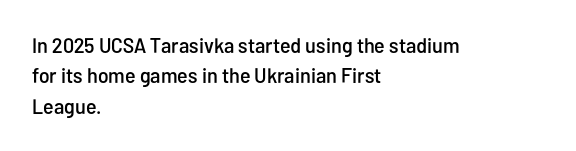
{"italic": "no", "underline": "no", "align": "left", "line_spacing": "normal", "line_spacing_ratio": 1.45, "letter_spacing": "normal", "letter_spacing_em": 0.0, "glyph_px": 21}
